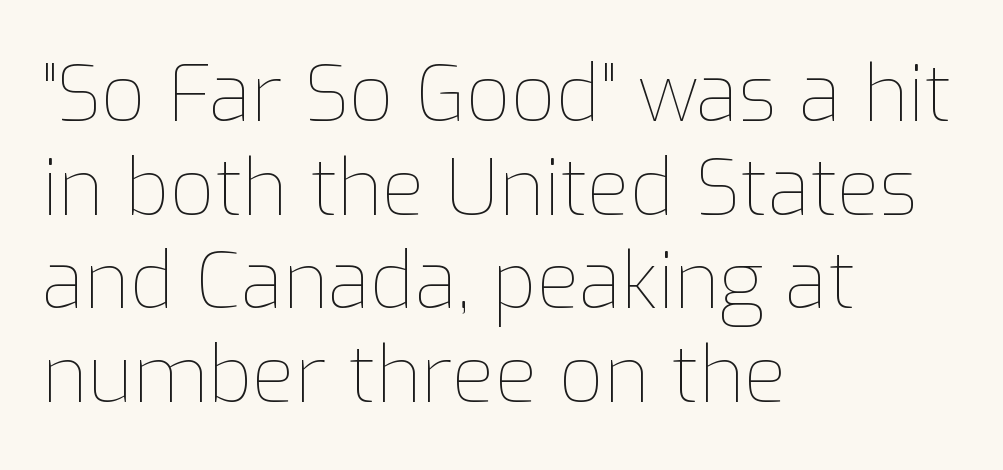
Ink coverage per letter is moderate at most. The rendering keeps characters at their native spacing. Descenders hang freely into open space. Character widths vary here, with narrow letters taking less room than wide ones. Left-aligned paragraph, ragged on the right.
